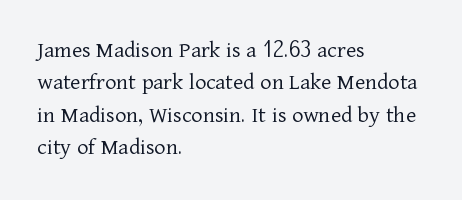
The image shows 24 px text type, upright; set left-aligned, normal line spacing (1.35x), normal letter spacing, not underlined.
